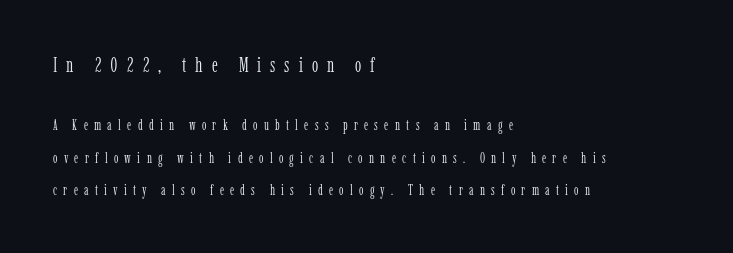
Visually, the top section dominates because its glyphs are scaled up. No chunkiness to these letters — they're not bold. Each new line begins a long way beneath the previous one. Plain, unruled lines of type.
